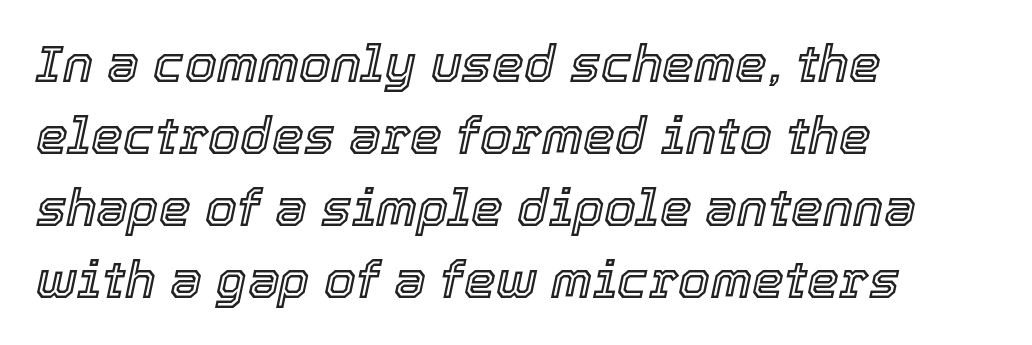
Q: Is the text italic (slanted)? A: Yes, it leans right by about 12 degrees.
Q: Is the text underlined? A: No.
Q: How is the paragraph aligned? A: Left-aligned.
Q: Is the spacing between letters normal or unusually wide? A: Normal.
Q: Is the spacing between lines tight, normal or loose? A: Normal.
Q: Width (condensed, normal, or wide)? A: Normal.
Q: x-height? A: Medium.
Q: Monospaced? A: No.
